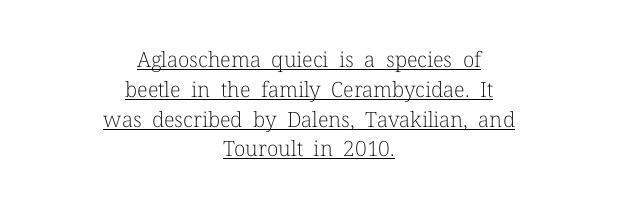
Q: Is the text bold? A: No.
Q: Is the text italic (slanted)? A: No, it is upright.
Q: Is the text underlined? A: Yes.
Q: How is the paragraph aligned? A: Centered.
Q: Is the spacing between letters normal or unusually wide? A: Normal.
Q: Is the spacing between lines tight, normal or loose? A: Normal.
